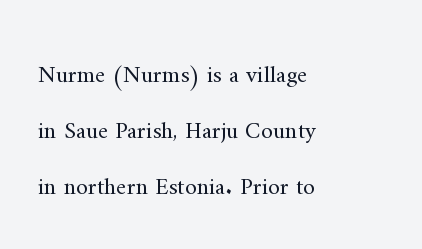
Stem width sits at or under what a default text font uses. Left-aligned paragraph, ragged on the right. When letters stand straight like this, we call the style roman or upright. Between one letter and the next there's only the usual sliver of space. The passage shown is not underscored anywhere.
